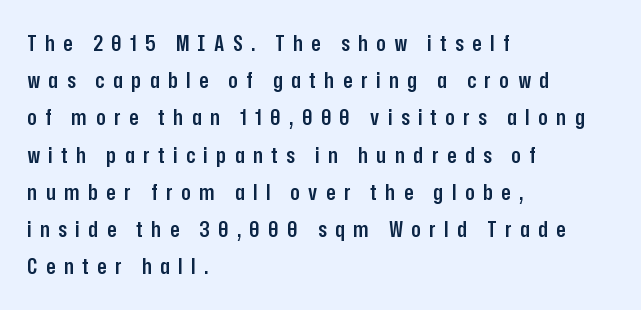
Interline gaps are of average width in this sample. The passage shown is not underscored anywhere. Look at the tracking — it's clearly loosened, letters drifting apart. If you drew a line through each stem, it would be perfectly vertical. The letters are semibold — heavier than regular but short of a full bold.
